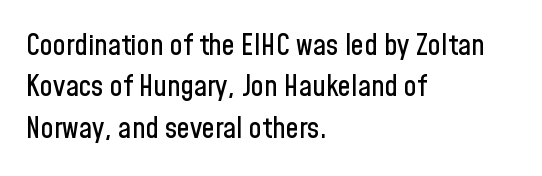
In terms of letterform style, serifs are entirely absent. Glance below the letters and you will spot only blank space. The typesetter chose a ragged-right arrangement here. The rendering keeps characters at their native spacing. The face used here is proportionally spaced, like ordinary book or web type.
